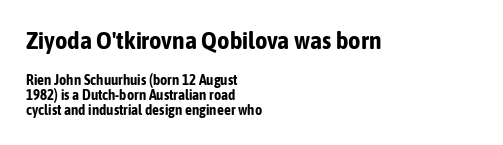
Chunky letters — that's bold for sure. This rendering leaves character spacing at its baseline value. The block sitting higher on the canvas is the one with enlarged characters. Every stem runs plumb, perpendicular to the baseline. The compositor pushed each line to the left boundary.
